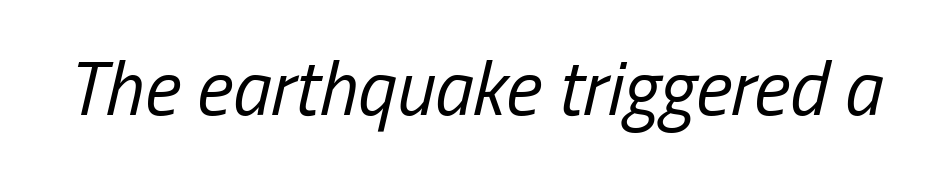
{"italic": "yes", "lean": "right", "slant_degrees": 13, "bold": "no", "weight": "regular", "width": "condensed", "stroke_contrast": "low", "x_height": "medium", "monospaced": "no", "underline": "no", "letter_spacing": "normal", "letter_spacing_em": 0.0, "glyph_px": 77}
